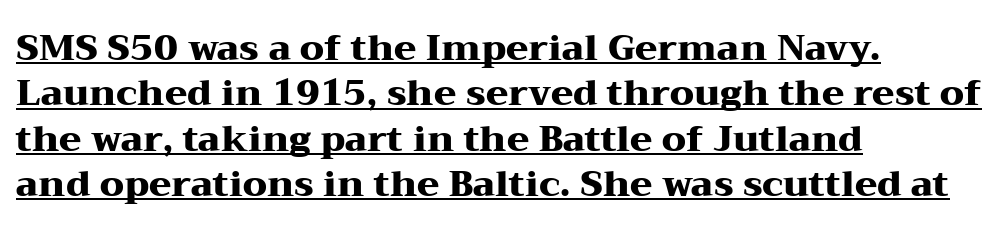
Q: Is the text bold? A: Yes.
Q: Is the text italic (slanted)? A: No, it is upright.
Q: Is the typeface a serif or a sans-serif typeface? A: Serif.
Q: Is the text underlined? A: Yes.
Q: How is the paragraph aligned? A: Left-aligned.
Q: Is the spacing between letters normal or unusually wide? A: Normal.
Q: Is the spacing between lines tight, normal or loose? A: Normal.
Q: Width (condensed, normal, or wide)? A: Wide.
Q: Stroke contrast? A: Medium.
Q: x-height? A: Medium.
Q: Monospaced? A: No.
